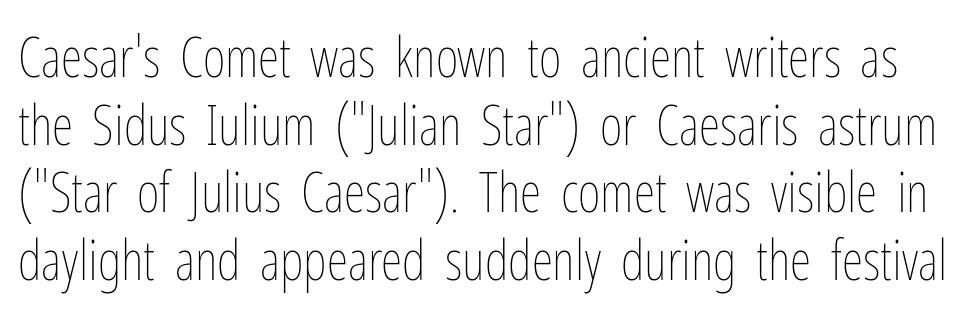
The image shows 55 px thin, condensed type, upright; set line spacing 1.23x, normal letter spacing, not underlined; low stroke contrast and a medium x-height.
